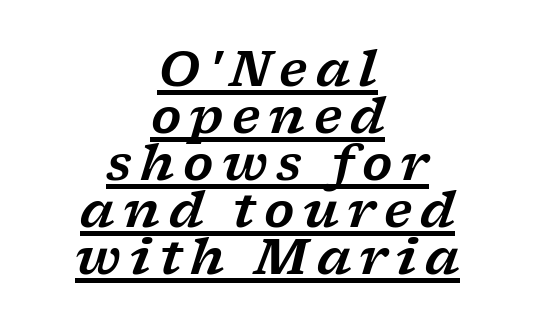
Q: Is the text italic (slanted)? A: Yes, it leans right by about 17 degrees.
Q: Is the typeface a serif or a sans-serif typeface? A: Serif.
Q: Is the text underlined? A: Yes.
Q: How is the paragraph aligned? A: Centered.
Q: Is the spacing between lines tight, normal or loose? A: Tight.
Q: Width (condensed, normal, or wide)? A: Wide.
Q: Stroke contrast? A: Low.
Q: x-height? A: Medium.
Q: Monospaced? A: No.
